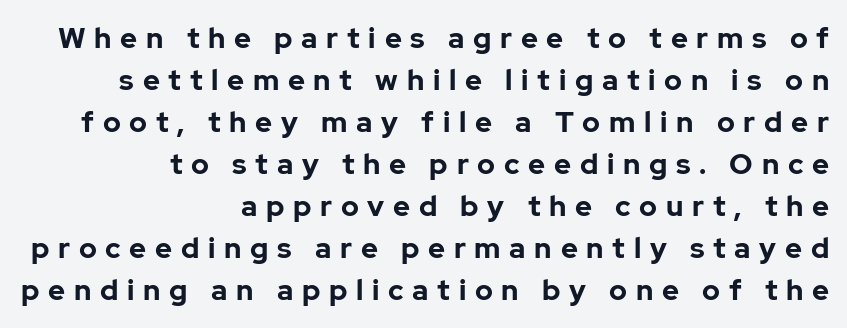
The image shows 29 px bold sans-serif type, upright; set right-aligned, normal line spacing (1.45x), unusually wide letter spacing (+0.3 em), not underlined; low stroke contrast and a medium x-height.
